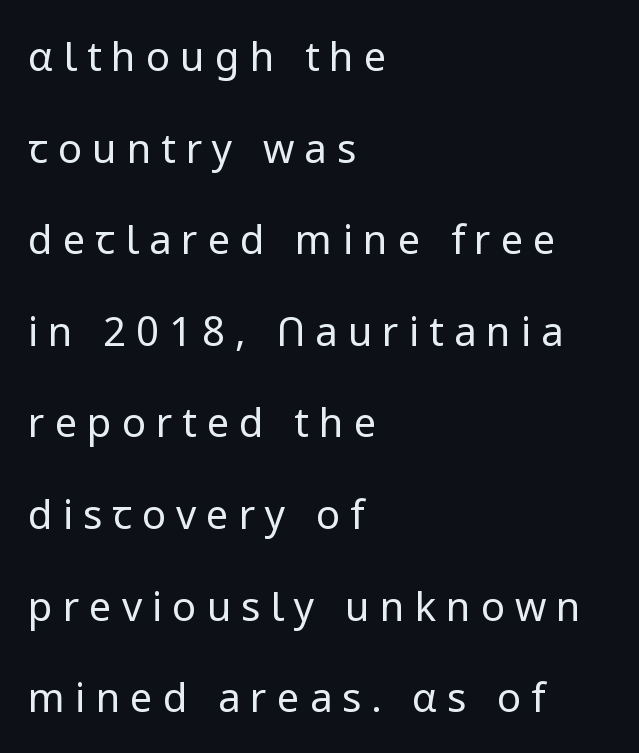
{"serif": "no", "italic": "no", "bold": "no", "weight": "regular", "width": "normal", "stroke_contrast": "low", "x_height": "medium", "monospaced": "no", "underline": "no", "align": "left", "line_spacing": "loose", "line_spacing_ratio": 2.29, "letter_spacing": "wide", "letter_spacing_em": 0.25, "glyph_px": 40}
